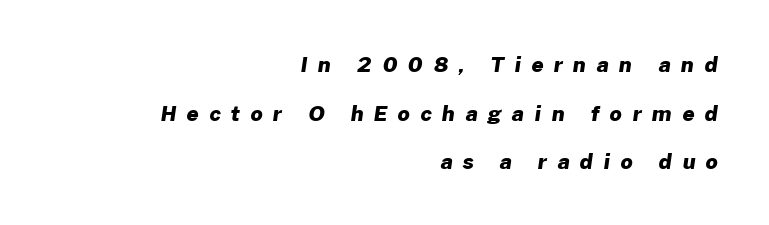
{"bold": "yes", "underline": "no", "align": "right", "line_spacing": "loose", "line_spacing_ratio": 2.32, "letter_spacing": "wide", "letter_spacing_em": 0.5, "glyph_px": 21}
